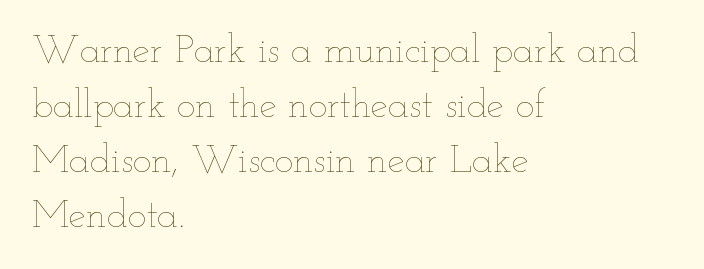
{"italic": "no", "bold": "no", "weight": "thin", "width": "wide", "stroke_contrast": "low", "x_height": "small", "monospaced": "no", "underline": "no", "align": "left", "line_spacing": "normal", "line_spacing_ratio": 1.41, "letter_spacing": "normal", "letter_spacing_em": 0.0, "glyph_px": 39}
